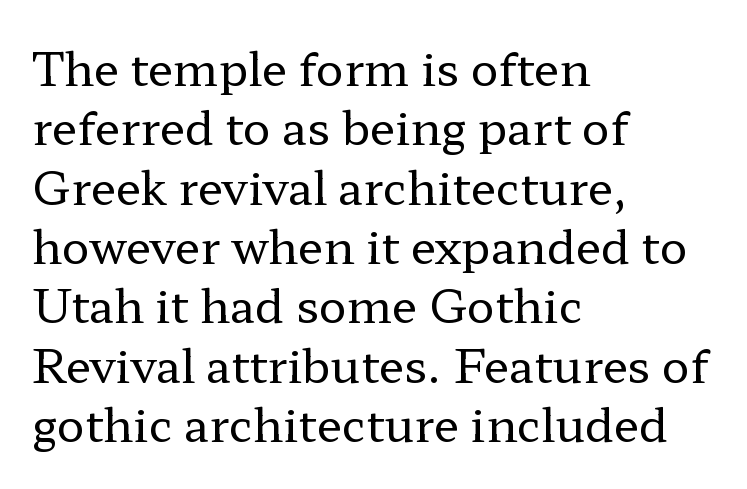
Q: Is the text bold? A: No.
Q: Is the text italic (slanted)? A: No, it is upright.
Q: Is the typeface a serif or a sans-serif typeface? A: Serif.
Q: Is the text underlined? A: No.
Q: How is the paragraph aligned? A: Left-aligned.
Q: Is the spacing between letters normal or unusually wide? A: Normal.
Q: Is the spacing between lines tight, normal or loose? A: Normal.
Q: Width (condensed, normal, or wide)? A: Wide.
Q: Stroke contrast? A: Low.
Q: x-height? A: Medium.
Q: Monospaced? A: No.
